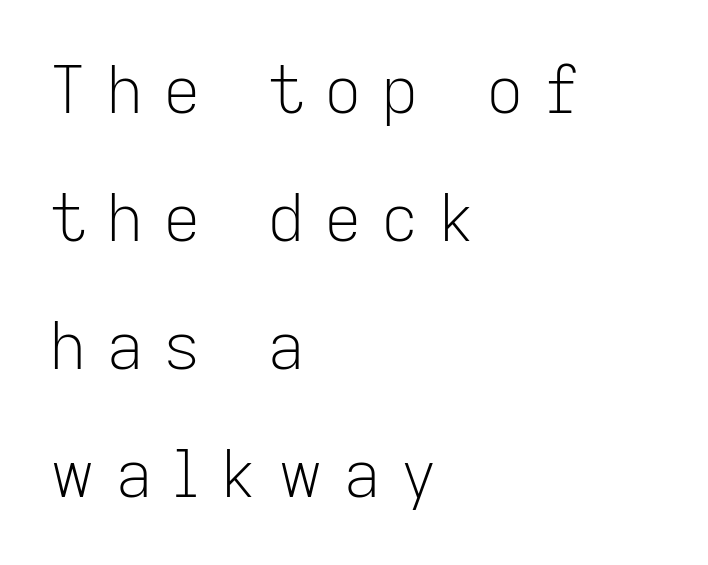
The image shows 65 px light sans-serif type, upright; set left-aligned, loose line spacing (1.97x), unusually wide letter spacing (+0.3 em), not underlined; low stroke contrast and a medium x-height.
